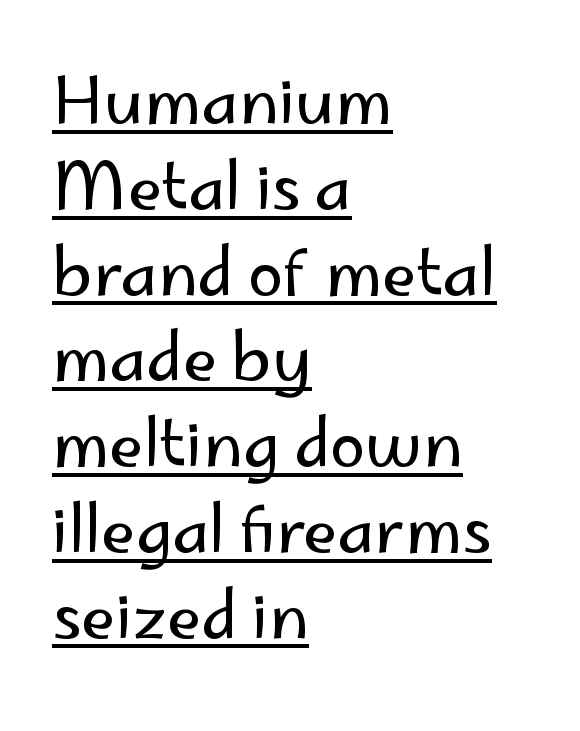
The image shows 64 px regular-weight sans-serif type, upright; set left-aligned, normal line spacing (1.34x), normal letter spacing, underlined; low stroke contrast and a small x-height.
